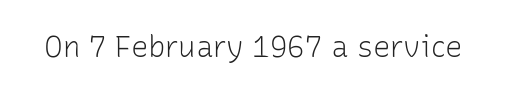
Type without underlining. Are there feet on the stems? There aren't — it's a sans. Spacing verdict: proportional, widths tailored to each character. The letterforms sit shoulder to shoulder at normal distance. The specimen reads as upright at a glance. The strokes carry an ordinary text weight at most.
